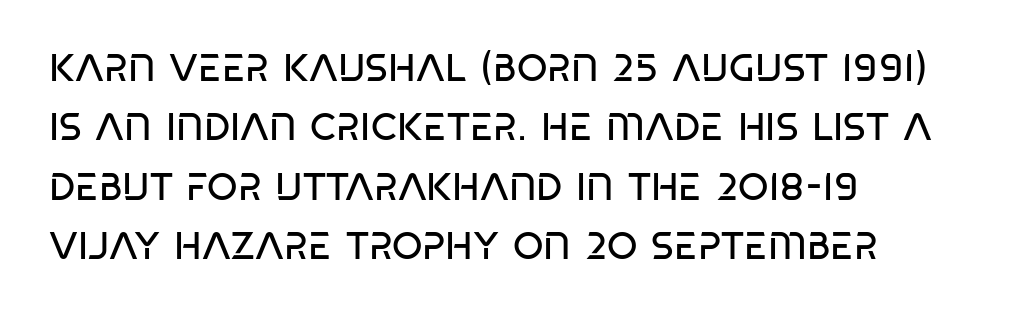
Q: Is the text bold? A: No.
Q: Is the text italic (slanted)? A: No, it is upright.
Q: Is the typeface a serif or a sans-serif typeface? A: Sans-serif.
Q: Is the text underlined? A: No.
Q: How is the paragraph aligned? A: Left-aligned.
Q: Is the spacing between letters normal or unusually wide? A: Normal.
Q: Is the spacing between lines tight, normal or loose? A: Normal.
Q: Width (condensed, normal, or wide)? A: Condensed.
Q: Stroke contrast? A: Low.
Q: x-height? A: Large.
Q: Monospaced? A: No.
